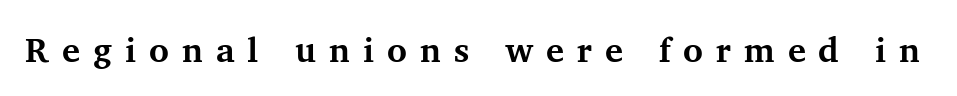
Decoration check: the copy has no underline. Bold? Absolutely — the strokes are thick and heavy. Here the designer chose a conventional face with non-uniform glyph widths. In terms of letterform style, serifs are clearly present. Quick note: not italic, upright.
